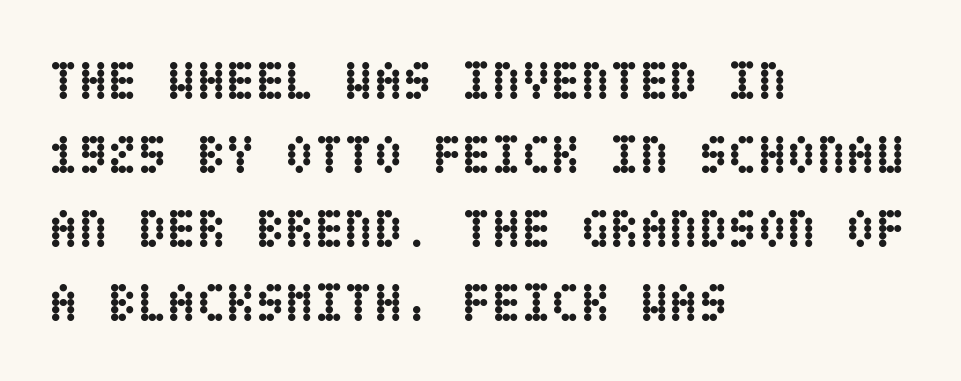
What weight is shown? A full bold with thick strokes. How are the letters spaced? Ordinarily, with no added tracking. The rag falls on the right side of this text block. Summary of vertical rhythm: regular, with standard interline spacing.
